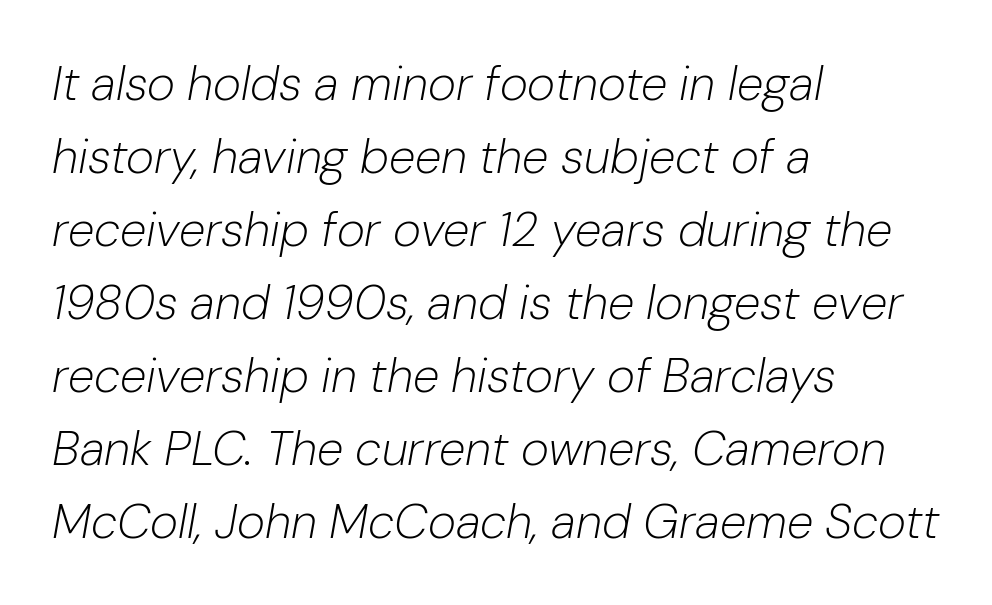
Q: Is the text bold? A: No.
Q: Is the text italic (slanted)? A: Yes, it leans right by about 10 degrees.
Q: Is the text underlined? A: No.
Q: How is the paragraph aligned? A: Left-aligned.
Q: Is the spacing between letters normal or unusually wide? A: Normal.
Q: Is the spacing between lines tight, normal or loose? A: Normal.
Q: Width (condensed, normal, or wide)? A: Normal.
Q: Stroke contrast? A: Low.
Q: x-height? A: Medium.
Q: Monospaced? A: No.
